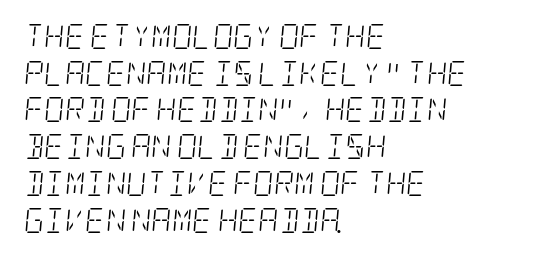
Q: Is the text bold? A: No.
Q: Is the text italic (slanted)? A: Yes, it leans right by about 5 degrees.
Q: Is the text underlined? A: No.
Q: How is the paragraph aligned? A: Left-aligned.
Q: Is the spacing between letters normal or unusually wide? A: Normal.
Q: Is the spacing between lines tight, normal or loose? A: Normal.
